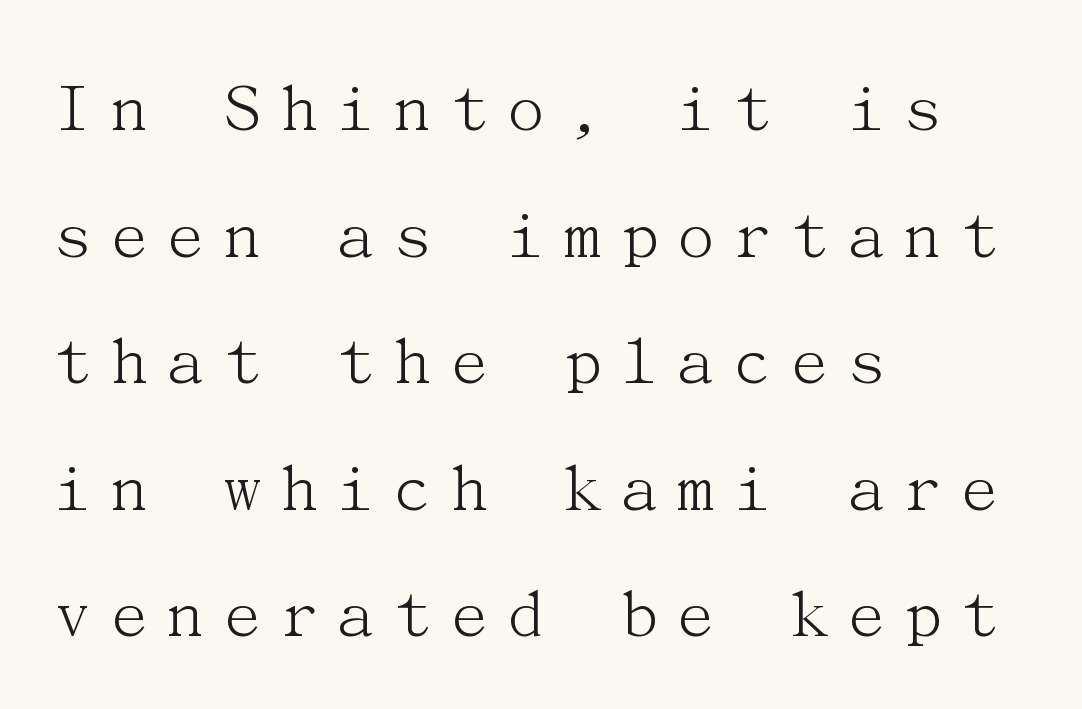
The image shows 74 px light serif type, upright; set left-aligned, line spacing 1.71x, not underlined; medium stroke contrast and a medium x-height.
